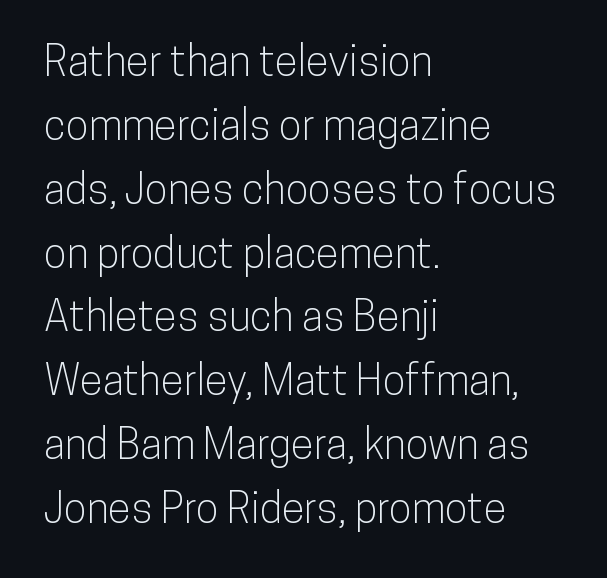
{"serif": "no", "italic": "no", "width": "condensed", "stroke_contrast": "low", "x_height": "medium", "monospaced": "no", "underline": "no", "align": "left", "line_spacing": "normal", "line_spacing_ratio": 1.52, "letter_spacing": "normal", "letter_spacing_em": 0.0, "glyph_px": 42}
